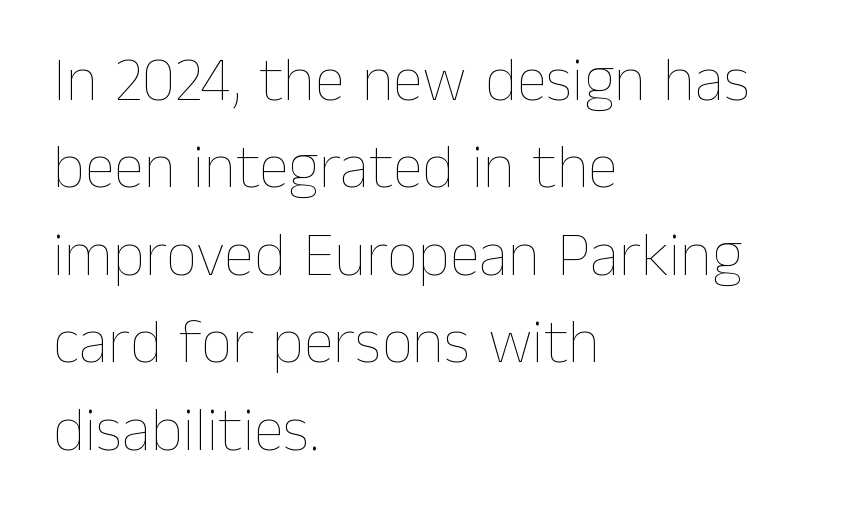
{"italic": "no", "bold": "no", "weight": "thin", "width": "normal", "stroke_contrast": "low", "x_height": "medium", "monospaced": "no", "underline": "no", "align": "left", "line_spacing": "normal", "line_spacing_ratio": 1.41, "letter_spacing": "normal", "letter_spacing_em": 0.0, "glyph_px": 62}
